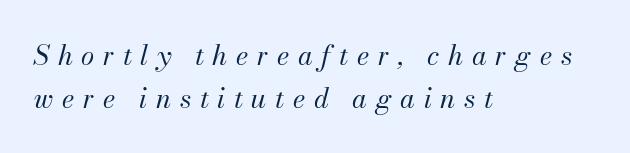
The image shows 27 px text type, italic (leaning right); set left-aligned, normal line spacing (1.59x), unusually wide letter spacing (+0.32 em), not underlined.
